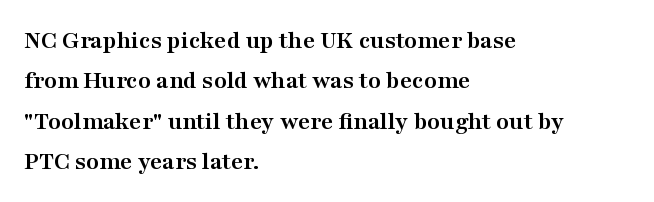
A classic flush-left, rag-right setting is used for this passage. Rows of type keep a routine distance in the vertical direction. Descenders are the only things crossing below the line. The strokes are fattened all the way to bold. Tracking value appears to be zero — textbook default spacing.
